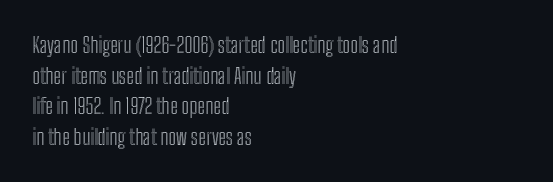
The image shows 21 px text type, upright; set left-aligned, normal line spacing (1.46x), normal letter spacing, not underlined.
